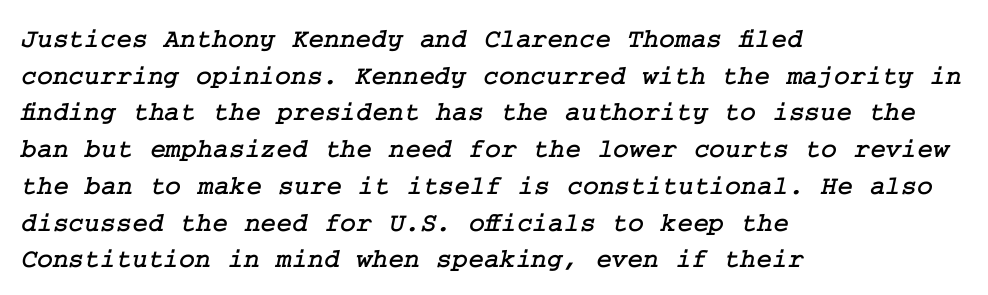
The image shows 27 px text type; set left-aligned, normal line spacing (1.36x), normal letter spacing, not underlined.
